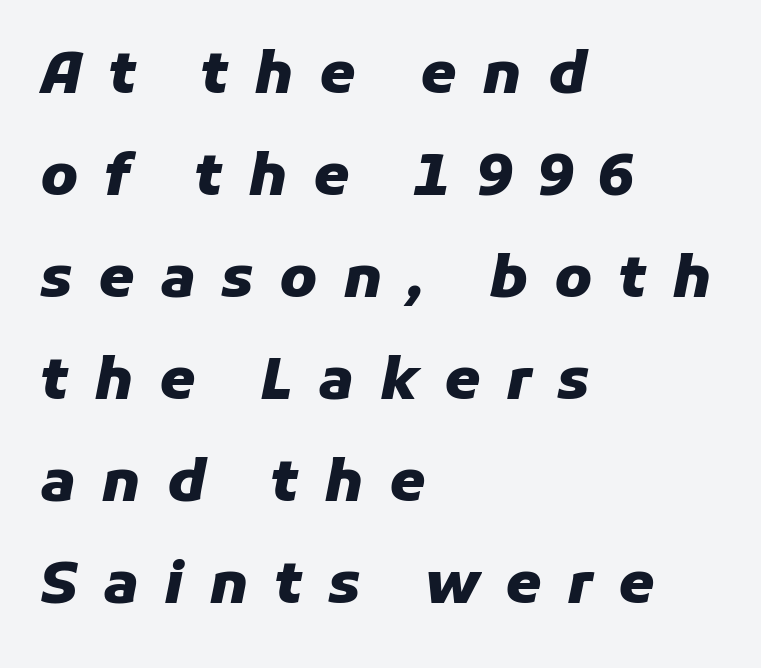
{"italic": "yes", "lean": "right", "slant_degrees": 11, "bold": "yes", "weight": "heavy", "width": "normal", "stroke_contrast": "low", "x_height": "medium", "monospaced": "no", "underline": "no", "align": "left", "line_spacing_ratio": 1.76, "letter_spacing": "wide", "letter_spacing_em": 0.44, "glyph_px": 58}
